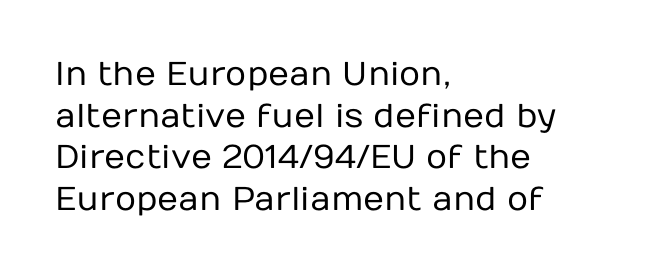
Q: Is the text bold? A: No.
Q: Is the text italic (slanted)? A: No, it is upright.
Q: Is the typeface a serif or a sans-serif typeface? A: Sans-serif.
Q: Is the text underlined? A: No.
Q: How is the paragraph aligned? A: Left-aligned.
Q: Is the spacing between letters normal or unusually wide? A: Normal.
Q: Is the spacing between lines tight, normal or loose? A: Normal.
Q: Width (condensed, normal, or wide)? A: Normal.
Q: Stroke contrast? A: Low.
Q: x-height? A: Medium.
Q: Monospaced? A: No.
